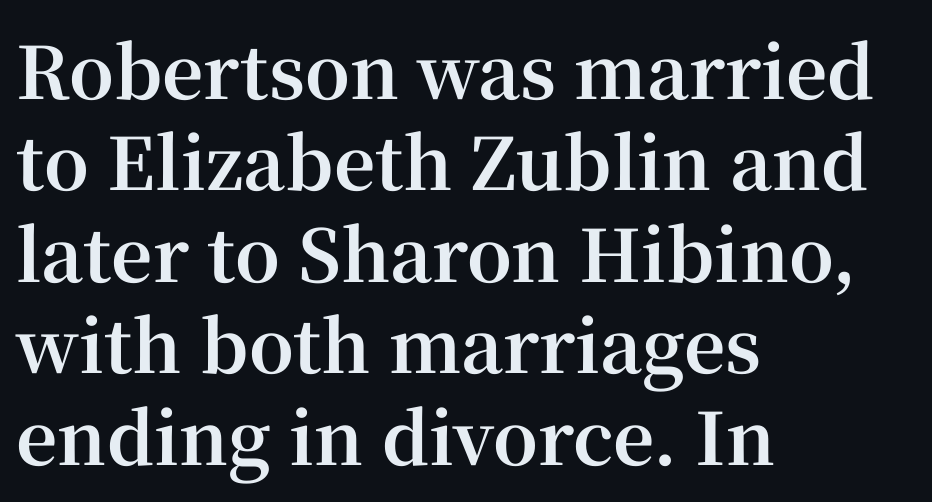
Q: Is the text bold? A: Yes.
Q: Is the text italic (slanted)? A: No, it is upright.
Q: Is the typeface a serif or a sans-serif typeface? A: Serif.
Q: Is the text underlined? A: No.
Q: How is the paragraph aligned? A: Left-aligned.
Q: Is the spacing between letters normal or unusually wide? A: Normal.
Q: Is the spacing between lines tight, normal or loose? A: Normal.
Q: Width (condensed, normal, or wide)? A: Normal.
Q: Stroke contrast? A: High.
Q: x-height? A: Medium.
Q: Monospaced? A: No.
